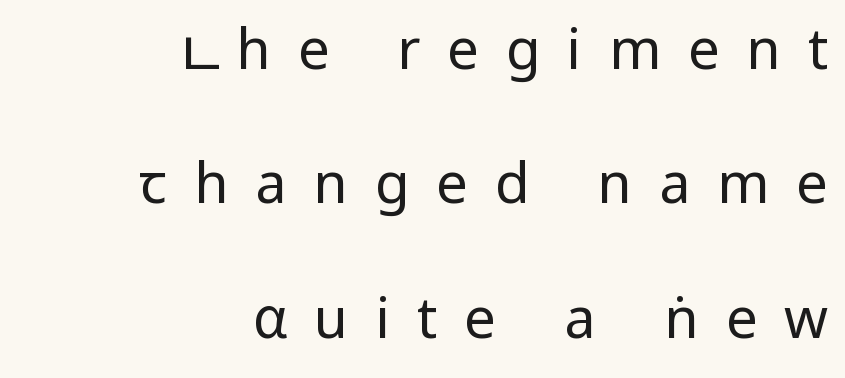
Q: Is the text bold? A: No.
Q: Is the text italic (slanted)? A: No, it is upright.
Q: Is the typeface a serif or a sans-serif typeface? A: Sans-serif.
Q: Is the text underlined? A: No.
Q: How is the paragraph aligned? A: Right-aligned.
Q: Is the spacing between letters normal or unusually wide? A: Unusually wide.
Q: Is the spacing between lines tight, normal or loose? A: Loose.
Q: Width (condensed, normal, or wide)? A: Condensed.
Q: Stroke contrast? A: Low.
